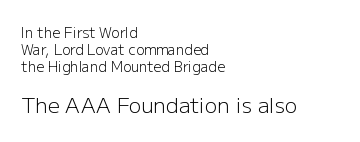
The image shows 21 px text type, upright; set left-aligned, line spacing 1.2x, normal letter spacing, not underlined; the second (bottom) block is 1.5x larger.
